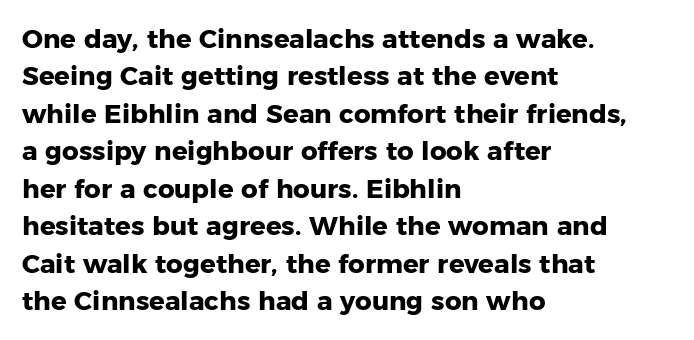
The image shows 26 px bold type, upright; set left-aligned, normal line spacing (1.44x), normal letter spacing, not underlined.
